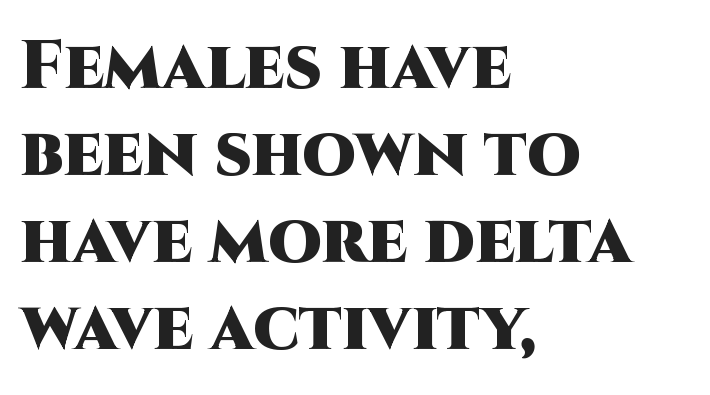
{"serif": "no", "italic": "no", "bold": "yes", "weight": "heavy", "width": "normal", "stroke_contrast": "high", "x_height": "large", "monospaced": "no", "underline": "no", "align": "left", "line_spacing": "normal", "line_spacing_ratio": 1.26, "letter_spacing": "normal", "letter_spacing_em": 0.0, "glyph_px": 69}
